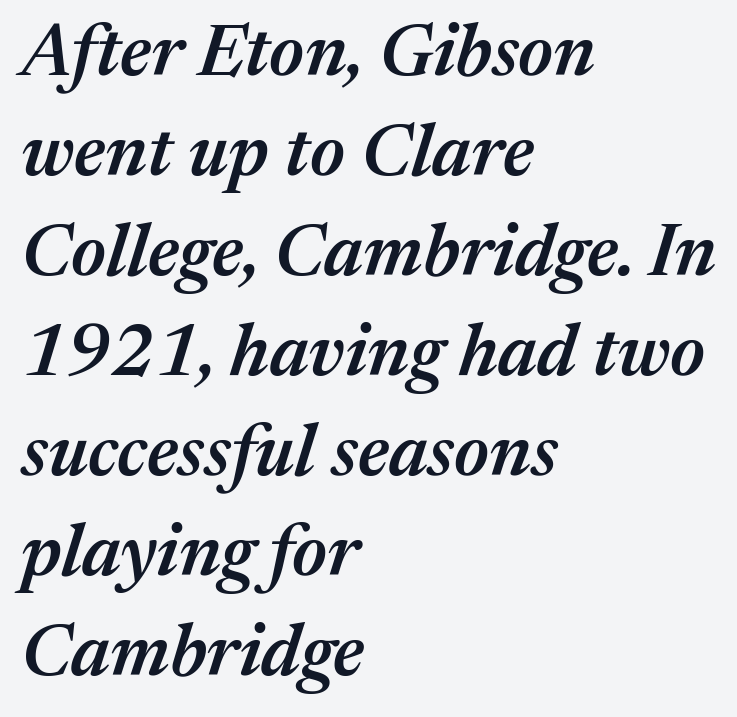
{"italic": "yes", "lean": "right", "slant_degrees": 17, "bold": "semi", "weight": "semibold", "width": "normal", "stroke_contrast": "medium", "x_height": "medium", "monospaced": "no", "underline": "no", "align": "left", "line_spacing": "normal", "line_spacing_ratio": 1.37, "letter_spacing": "normal", "letter_spacing_em": 0.0, "glyph_px": 73}
